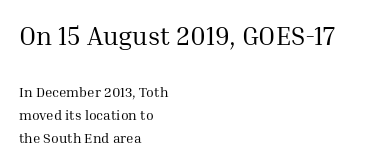
Any mark beneath the type? The region is blank. Unbolded letterforms with no extra heft. Notice how the stems are strictly vertical — no italics here. Note: larger setting up top, smaller setting below. Leading: standard.
